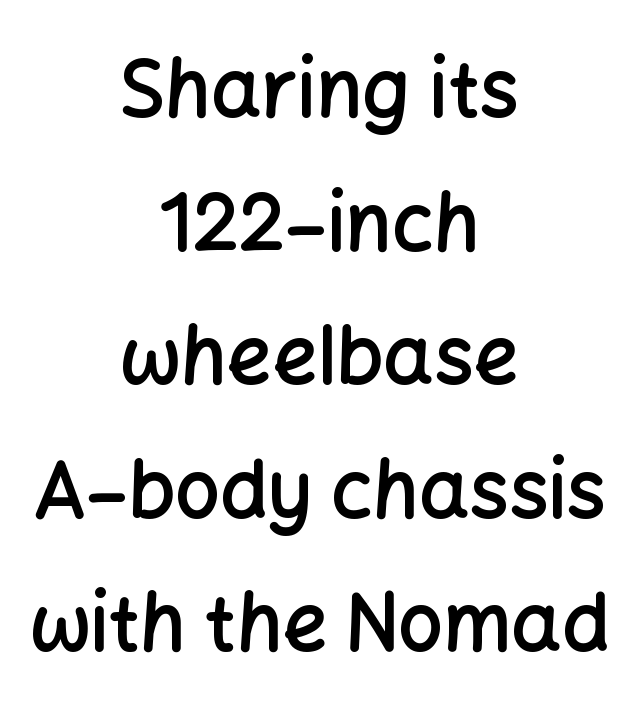
Q: Is the text bold? A: Semi-bold.
Q: Is the text italic (slanted)? A: No, it is upright.
Q: Is the typeface a serif or a sans-serif typeface? A: Sans-serif.
Q: Is the text underlined? A: No.
Q: How is the paragraph aligned? A: Centered.
Q: Is the spacing between letters normal or unusually wide? A: Normal.
Q: Is the spacing between lines tight, normal or loose? A: Normal.
Q: Width (condensed, normal, or wide)? A: Normal.
Q: Stroke contrast? A: Low.
Q: x-height? A: Medium.
Q: Monospaced? A: No.
